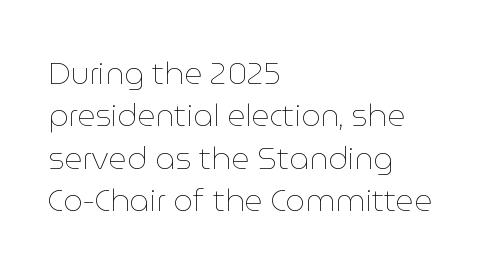
{"italic": "no", "bold": "no", "weight": "thin", "width": "normal", "stroke_contrast": "low", "x_height": "medium", "monospaced": "no", "underline": "no", "align": "left", "line_spacing": "normal", "line_spacing_ratio": 1.37, "letter_spacing": "normal", "letter_spacing_em": 0.0, "glyph_px": 31}
